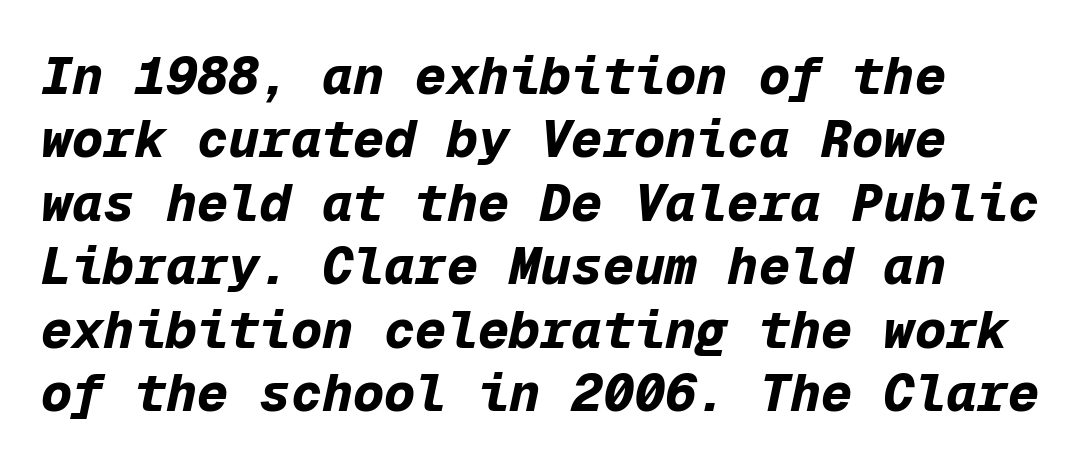
The image shows 52 px bold type, italic (leaning right), monospaced; set line spacing 1.22x, normal letter spacing, not underlined; low stroke contrast and a medium x-height.
